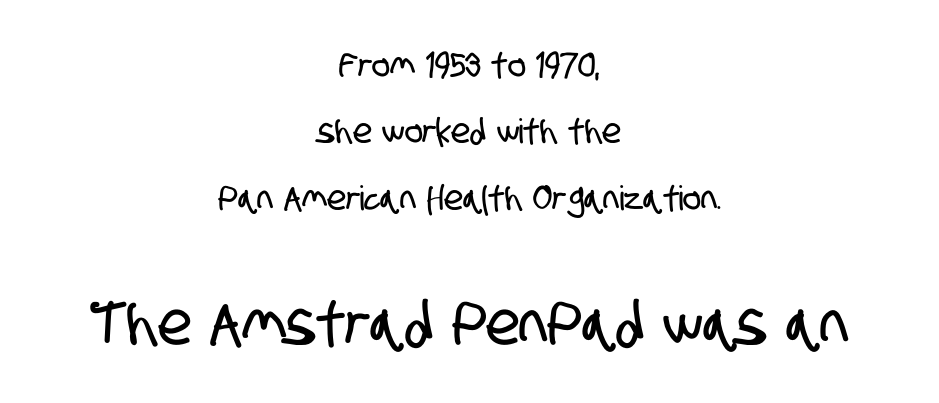
The passage shown has conventional tracking throughout. Line starts and ends both wander, symmetrically. The rendering uses natural spacing where letterforms have individual widths. Letterform terminals end flat and unadorned throughout the passage.
